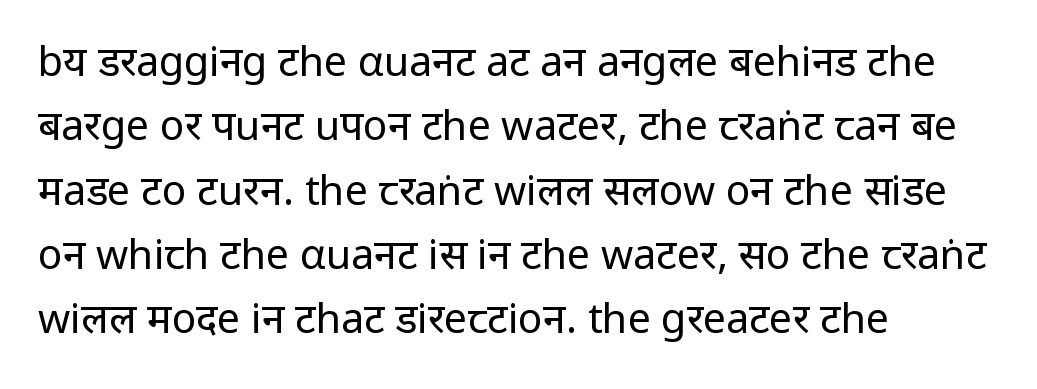
{"serif": "no", "italic": "no", "bold": "no", "weight": "regular", "width": "condensed", "stroke_contrast": "low", "x_height": "large", "monospaced": "no", "underline": "no", "align": "left", "line_spacing": "normal", "line_spacing_ratio": 1.57, "letter_spacing": "normal", "letter_spacing_em": 0.0, "glyph_px": 41}
